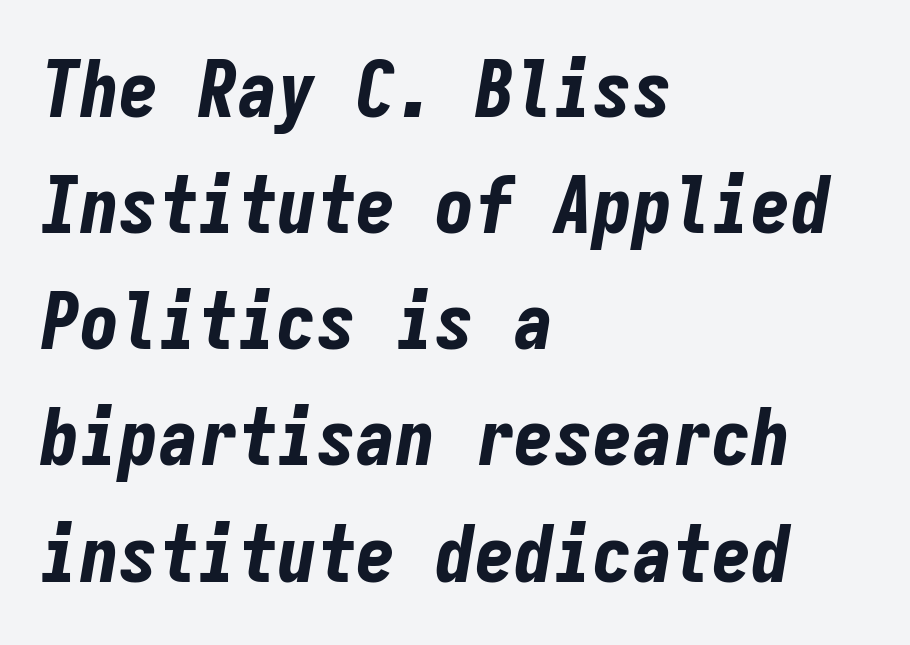
The type is set solid horizontally, with unmodified tracking. Baseline-to-baseline distance is the conventional proportion of letter height. These words are printed bold, with thick strokes throughout. Compared with a centered layout, this one pins lines to the left instead. Designer's note — italics engaged. The foot of each line stays bare and open.
